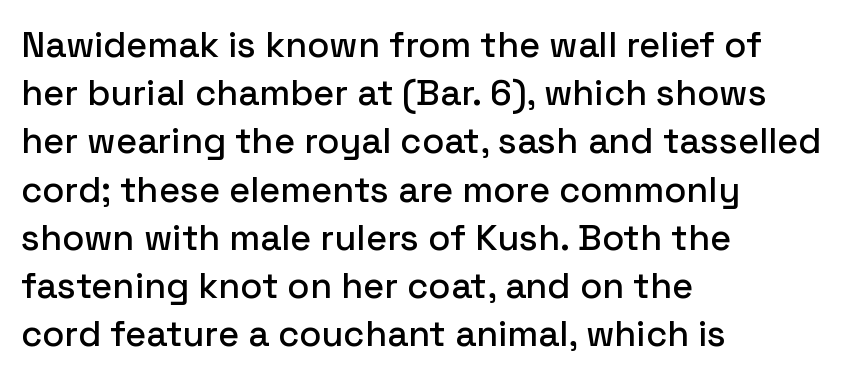
The image shows 36 px sans-serif type, upright; set left-aligned, normal line spacing (1.34x), normal letter spacing, not underlined; low stroke contrast and a medium x-height.
